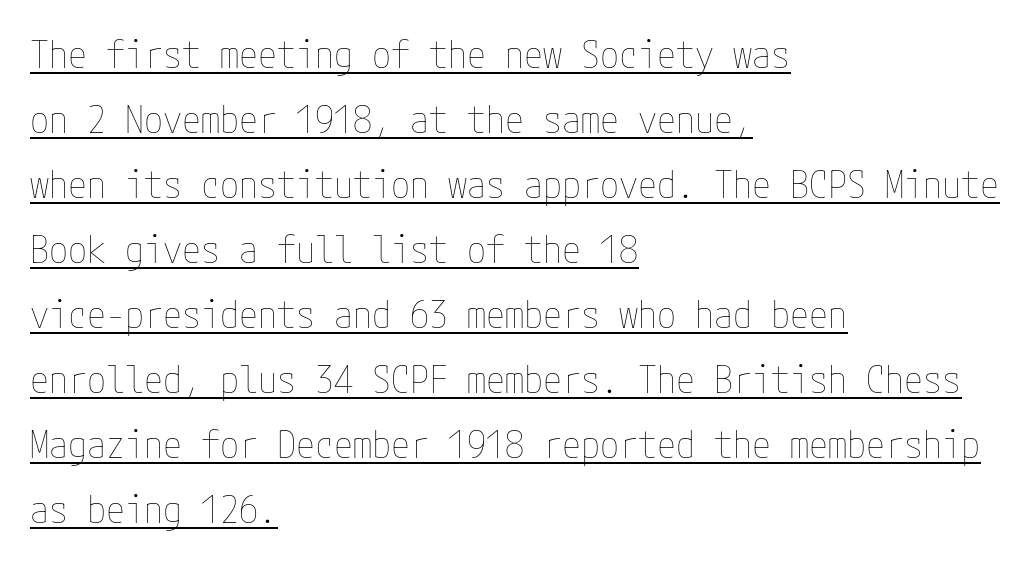
Q: Is the text bold? A: No.
Q: Is the text italic (slanted)? A: No, it is upright.
Q: Is the text underlined? A: Yes.
Q: How is the paragraph aligned? A: Left-aligned.
Q: Is the spacing between letters normal or unusually wide? A: Normal.
Q: Width (condensed, normal, or wide)? A: Condensed.
Q: Stroke contrast? A: Low.
Q: x-height? A: Medium.
